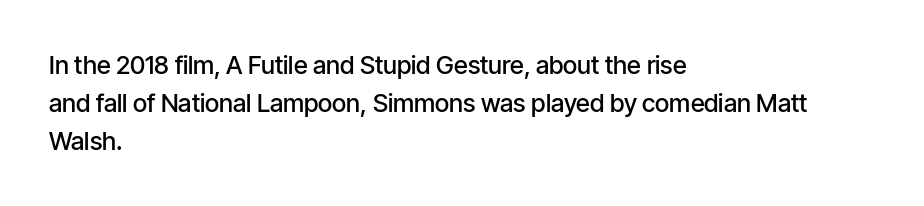
{"italic": "no", "bold": "semi", "underline": "no", "align": "left", "line_spacing": "normal", "line_spacing_ratio": 1.52, "letter_spacing": "normal", "letter_spacing_em": 0.0, "glyph_px": 25}
